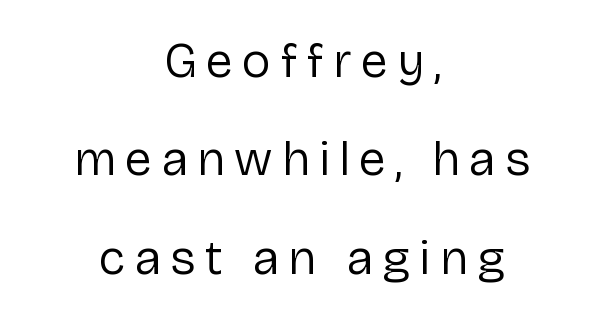
{"serif": "no", "italic": "no", "bold": "no", "weight": "regular", "width": "normal", "stroke_contrast": "low", "x_height": "medium", "monospaced": "no", "underline": "no", "align": "center", "line_spacing": "loose", "line_spacing_ratio": 2.01, "glyph_px": 49}
